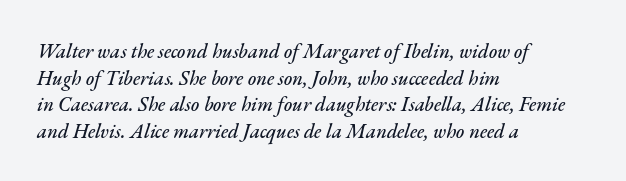
Between one letter and the next there's only the usual sliver of space. Posture: slanted. Leftover space on each line is placed entirely after the last word. The vertical gap from one line to the next is medium.
